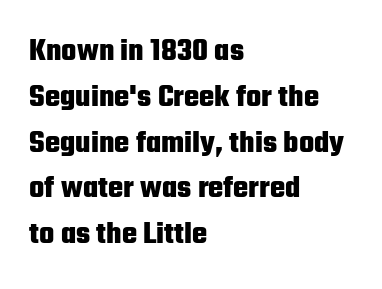
Q: Is the text bold? A: Yes.
Q: Is the text italic (slanted)? A: No, it is upright.
Q: Is the typeface a serif or a sans-serif typeface? A: Sans-serif.
Q: Is the text underlined? A: No.
Q: How is the paragraph aligned? A: Left-aligned.
Q: Is the spacing between letters normal or unusually wide? A: Normal.
Q: Is the spacing between lines tight, normal or loose? A: Normal.
Q: Width (condensed, normal, or wide)? A: Condensed.
Q: Stroke contrast? A: Low.
Q: x-height? A: Medium.
Q: Monospaced? A: No.
